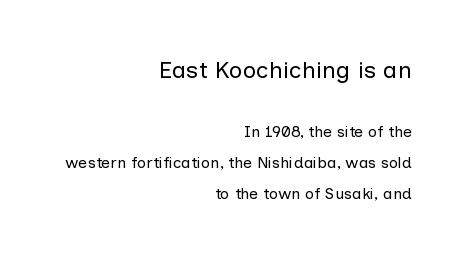
The image shows 24 px text type, upright; set right-aligned, loose line spacing (1.95x), normal letter spacing, not underlined; the first (top) block is 1.5x larger.
